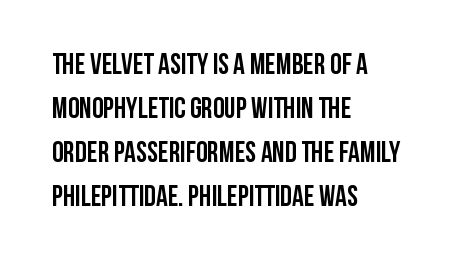
The image shows 29 px semibold, condensed sans-serif type, upright; set left-aligned, normal line spacing (1.52x), normal letter spacing, not underlined; low stroke contrast and a large x-height.
